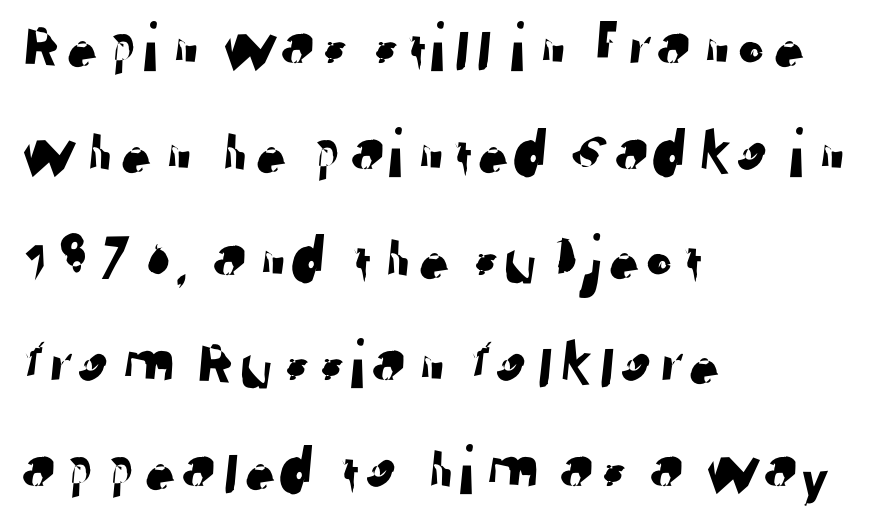
Q: Is the typeface a serif or a sans-serif typeface? A: Sans-serif.
Q: Is the text underlined? A: No.
Q: How is the paragraph aligned? A: Left-aligned.
Q: Is the spacing between letters normal or unusually wide? A: Normal.
Q: Is the spacing between lines tight, normal or loose? A: Normal.
Q: Width (condensed, normal, or wide)? A: Normal.
Q: Stroke contrast? A: Low.
Q: x-height? A: Medium.
Q: Monospaced? A: No.
